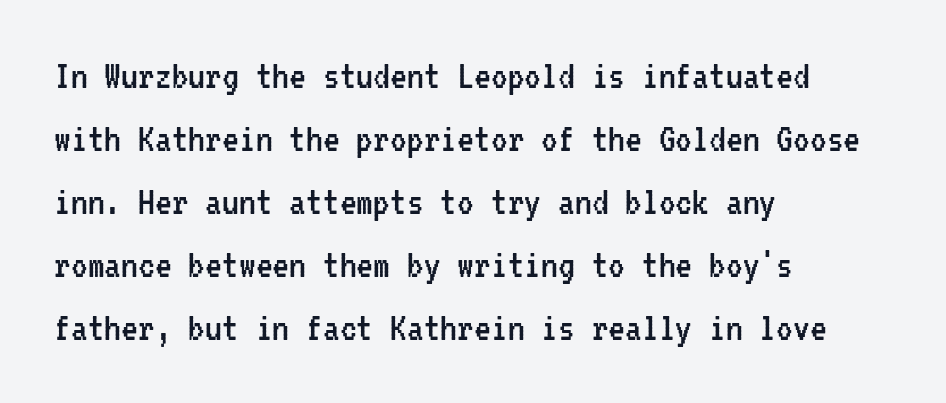
The image shows 42 px regular-weight, condensed sans-serif type, upright, monospaced; set left-aligned, normal line spacing (1.5x), normal letter spacing, not underlined; low stroke contrast and a medium x-height.
